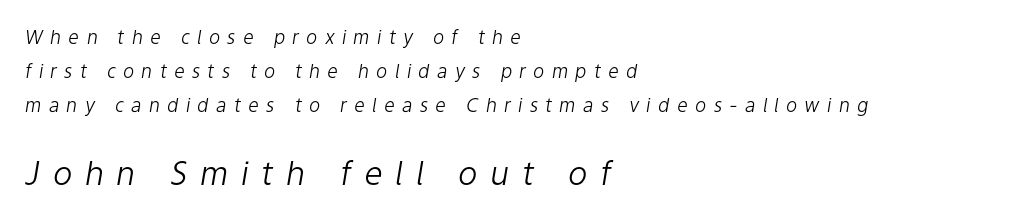
Q: Is the text bold? A: No.
Q: Is the text italic (slanted)? A: Yes, it leans right by about 9 degrees.
Q: Is the text underlined? A: No.
Q: How is the paragraph aligned? A: Left-aligned.
Q: Is the spacing between letters normal or unusually wide? A: Unusually wide.
Q: Which block of text is set in a larger size, the first (top) or the second (bottom)? A: The second (bottom) one.
Q: Width (condensed, normal, or wide)? A: Normal.
Q: Stroke contrast? A: Low.
Q: x-height? A: Medium.
Q: Monospaced? A: No.
